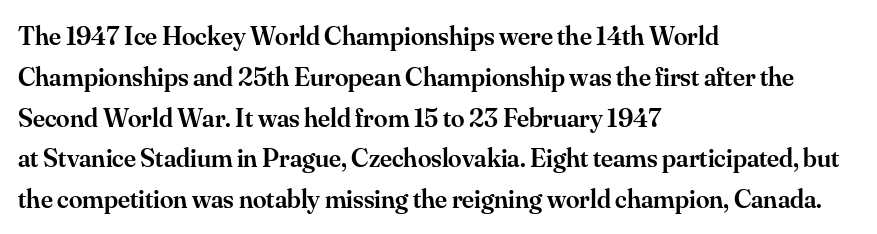
{"italic": "no", "bold": "semi", "underline": "no", "align": "left", "line_spacing": "normal", "line_spacing_ratio": 1.51, "letter_spacing": "normal", "letter_spacing_em": 0.0, "glyph_px": 27}
